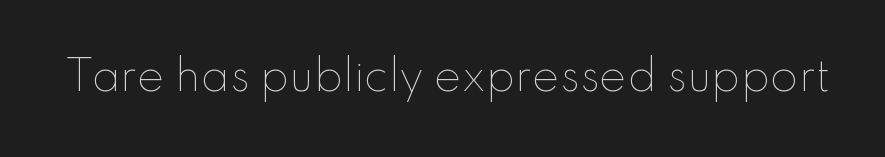
Only glyphs here, with clear space below each row. The passage shown is typed in a proportional face where columns would drift. Upright lettering throughout. The letters sit at their default tracking, neither squeezed nor spread. The typeface has the unassuming heft of standard copy or less.
